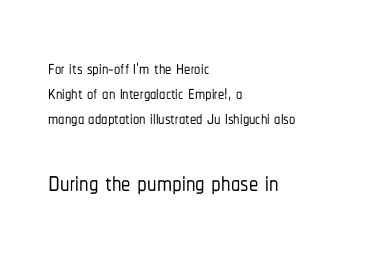
The typesetter chose a ragged-right arrangement here. Visually, the bottom section dominates because its glyphs are scaled up. Has an underline been added? It has not. Serif or sans? Sans — the stroke terminals are bare.
